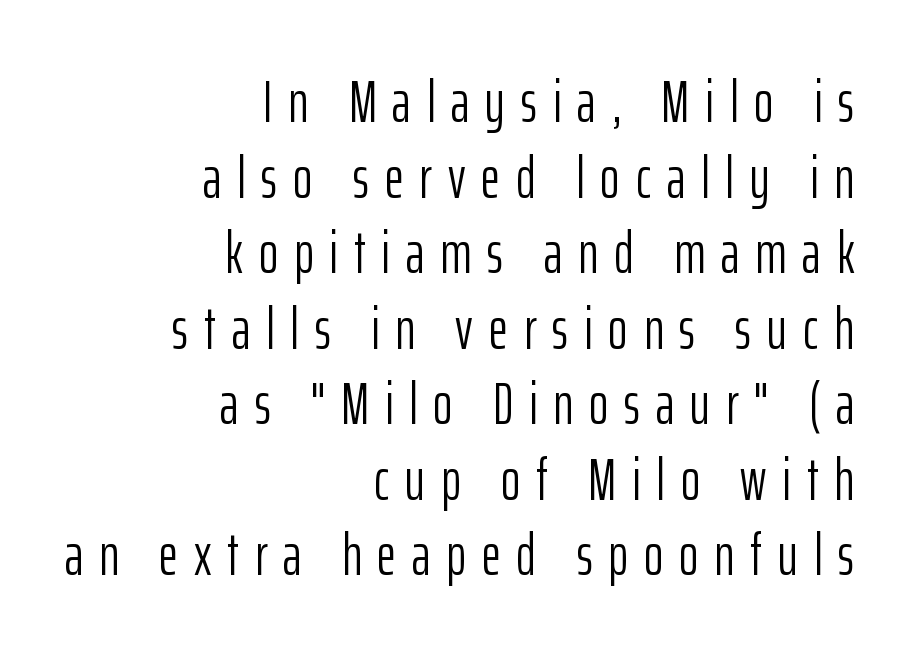
Q: Is the text bold? A: No.
Q: Is the text italic (slanted)? A: No, it is upright.
Q: Is the typeface a serif or a sans-serif typeface? A: Sans-serif.
Q: Is the text underlined? A: No.
Q: How is the paragraph aligned? A: Right-aligned.
Q: Is the spacing between letters normal or unusually wide? A: Unusually wide.
Q: Is the spacing between lines tight, normal or loose? A: Normal.
Q: Width (condensed, normal, or wide)? A: Condensed.
Q: Stroke contrast? A: Low.
Q: x-height? A: Medium.
Q: Monospaced? A: No.
